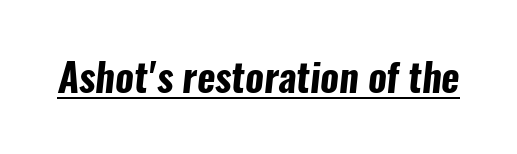
{"serif": "no", "bold": "yes", "weight": "bold", "width": "condensed", "stroke_contrast": "low", "x_height": "medium", "monospaced": "no", "underline": "yes", "letter_spacing": "normal", "letter_spacing_em": 0.0, "glyph_px": 39}
